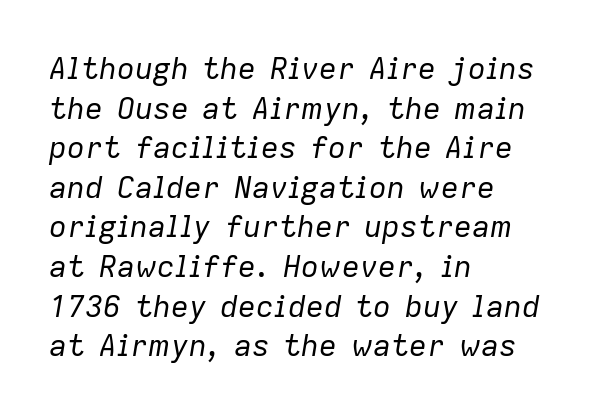
Q: Is the text bold? A: No.
Q: Is the text italic (slanted)? A: Yes, it leans right by about 9 degrees.
Q: Is the text underlined? A: No.
Q: How is the paragraph aligned? A: Left-aligned.
Q: Is the spacing between letters normal or unusually wide? A: Normal.
Q: Is the spacing between lines tight, normal or loose? A: Normal.
Q: Width (condensed, normal, or wide)? A: Normal.
Q: Stroke contrast? A: Low.
Q: x-height? A: Medium.
Q: Monospaced? A: No.
